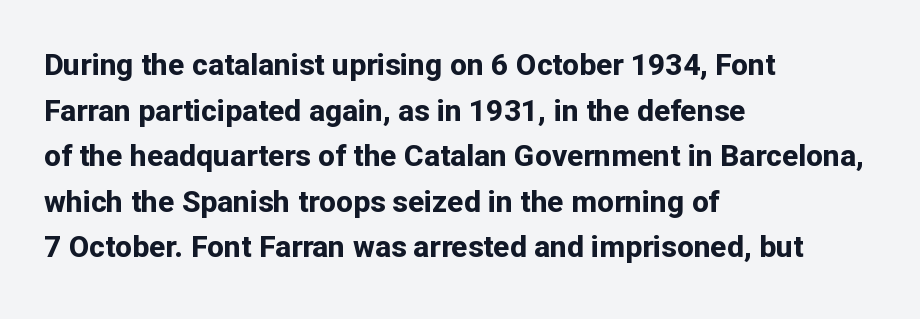
Q: Is the text bold? A: Yes.
Q: Is the text italic (slanted)? A: No, it is upright.
Q: Is the typeface a serif or a sans-serif typeface? A: Sans-serif.
Q: Is the text underlined? A: No.
Q: How is the paragraph aligned? A: Left-aligned.
Q: Is the spacing between letters normal or unusually wide? A: Normal.
Q: Is the spacing between lines tight, normal or loose? A: Normal.
Q: Width (condensed, normal, or wide)? A: Normal.
Q: Stroke contrast? A: Low.
Q: x-height? A: Medium.
Q: Monospaced? A: No.
